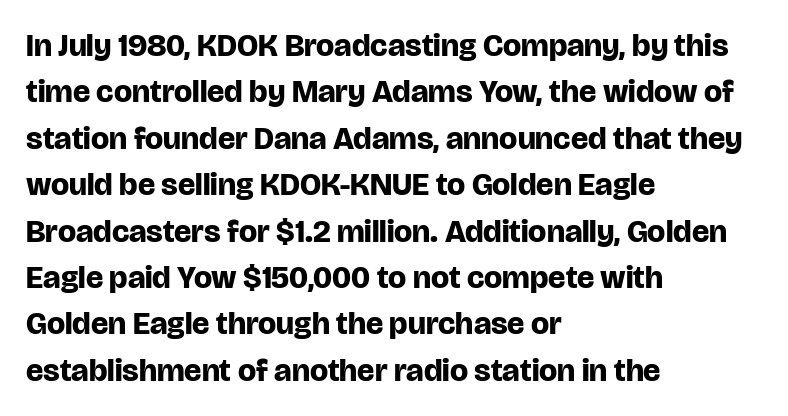
The font family rendered here belongs to the sans-serif group. Leftover space on each line is placed entirely after the last word. The letters advance in unequal steps, a hallmark of proportional type. Vertically, the passage feels balanced, rows spaced as you'd expect. Honestly, the letter spacing is just normal — you wouldn't notice it.
